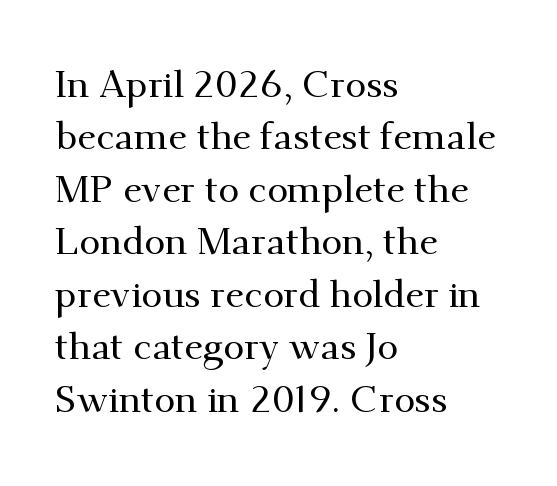
In terms of letterform style, serifs are clearly present. The space between consecutive lines is moderate. A typesetter would call this zero additional tracking. Looks like regular typesetting: each glyph gets only the width it needs. Leftover space on each line is placed entirely after the last word. Nobody drew a line under any word here.
